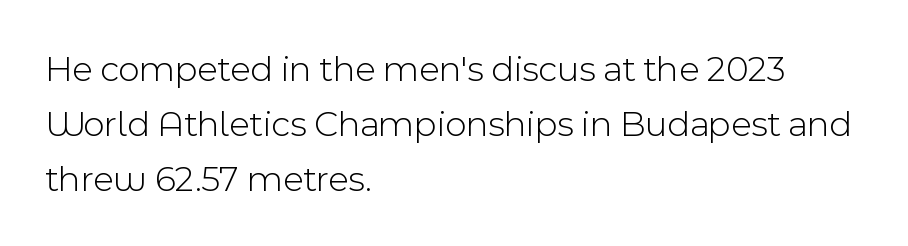
{"serif": "no", "italic": "no", "bold": "no", "weight": "light", "width": "normal", "x_height": "medium", "monospaced": "no", "underline": "no", "align": "left", "line_spacing": "normal", "line_spacing_ratio": 1.48, "letter_spacing": "normal", "letter_spacing_em": 0.0, "glyph_px": 37}
